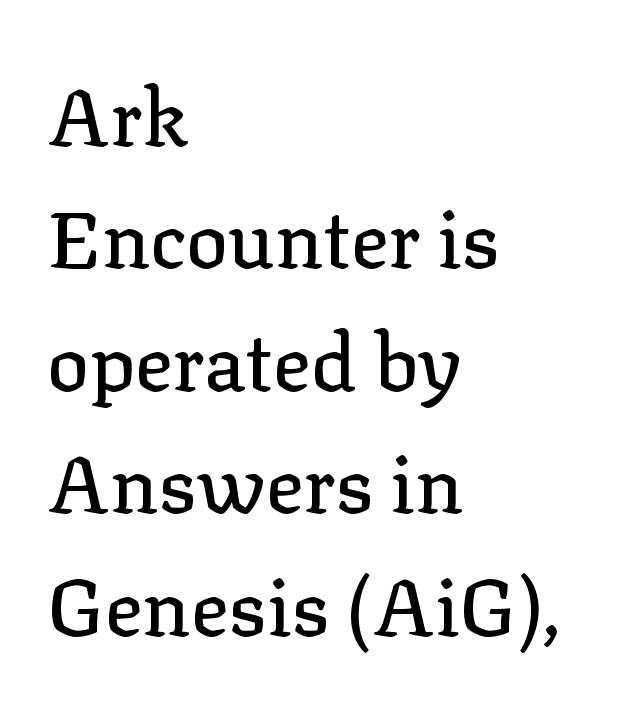
Q: Is the text italic (slanted)? A: No, it is upright.
Q: Is the typeface a serif or a sans-serif typeface? A: Serif.
Q: Is the text underlined? A: No.
Q: How is the paragraph aligned? A: Left-aligned.
Q: Is the spacing between letters normal or unusually wide? A: Normal.
Q: Is the spacing between lines tight, normal or loose? A: Normal.
Q: Width (condensed, normal, or wide)? A: Normal.
Q: Stroke contrast? A: Low.
Q: x-height? A: Medium.
Q: Monospaced? A: No.
